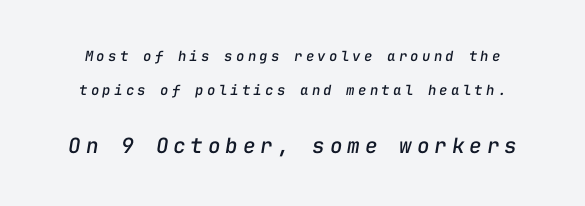
The image shows 21 px text type, italic (leaning right); set loose line spacing (2.43x), unusually wide letter spacing (+0.23 em), not underlined; the second (bottom) block is 1.5x larger.
